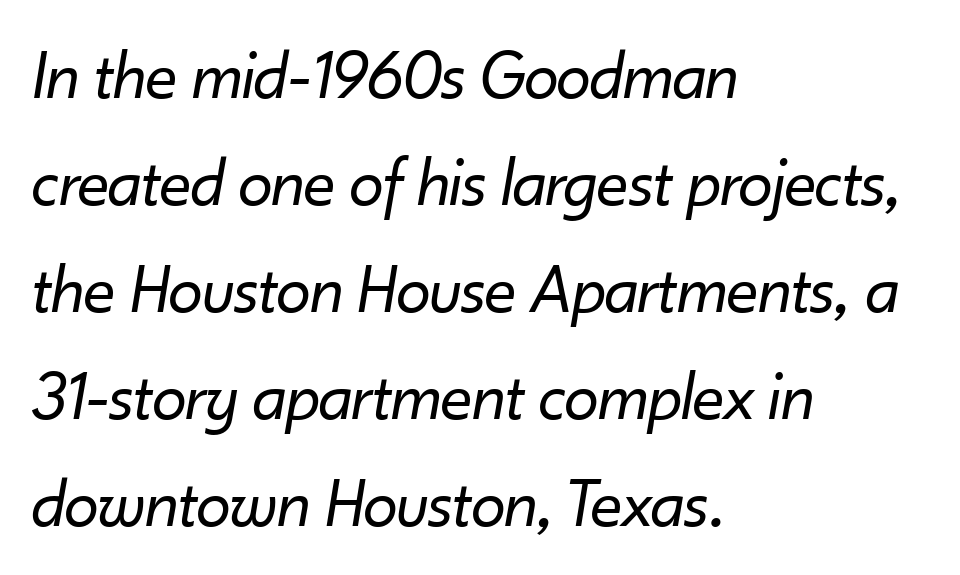
{"italic": "yes", "lean": "right", "slant_degrees": 10, "bold": "no", "weight": "regular", "width": "normal", "stroke_contrast": "low", "x_height": "small", "monospaced": "no", "underline": "no", "align": "left", "line_spacing": "normal", "line_spacing_ratio": 1.53, "letter_spacing": "normal", "letter_spacing_em": 0.0, "glyph_px": 70}
